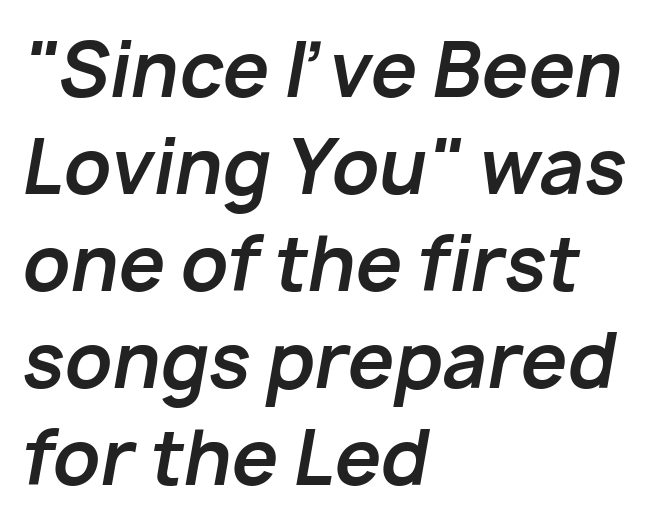
You could call the tracking neutral — neither tight nor loose. The characters look thick and weighty, a clear bold. A normal amount of white space separates one row of letters from the next. Compared with ordinary roman type, these characters are visibly tilted.
